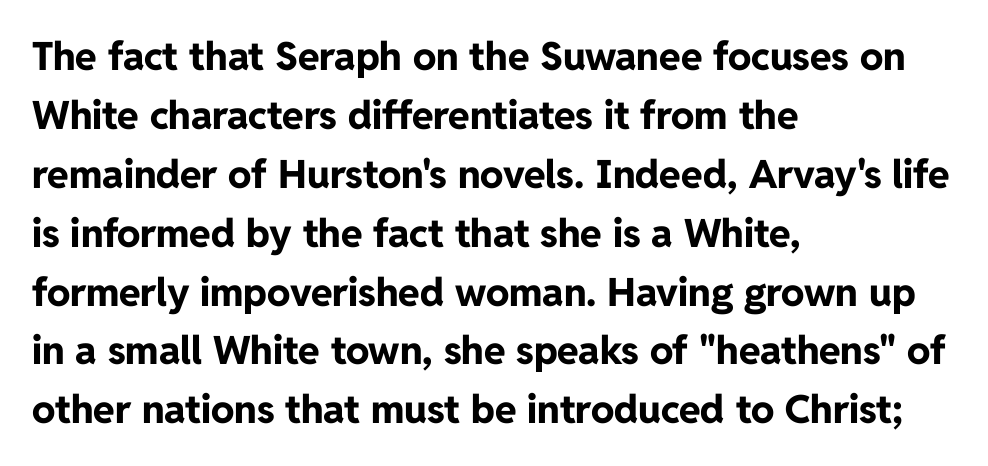
{"serif": "no", "italic": "no", "bold": "yes", "weight": "bold", "width": "normal", "stroke_contrast": "low", "x_height": "medium", "monospaced": "no", "underline": "no", "align": "left", "line_spacing": "normal", "line_spacing_ratio": 1.51, "letter_spacing": "normal", "letter_spacing_em": 0.0, "glyph_px": 39}
